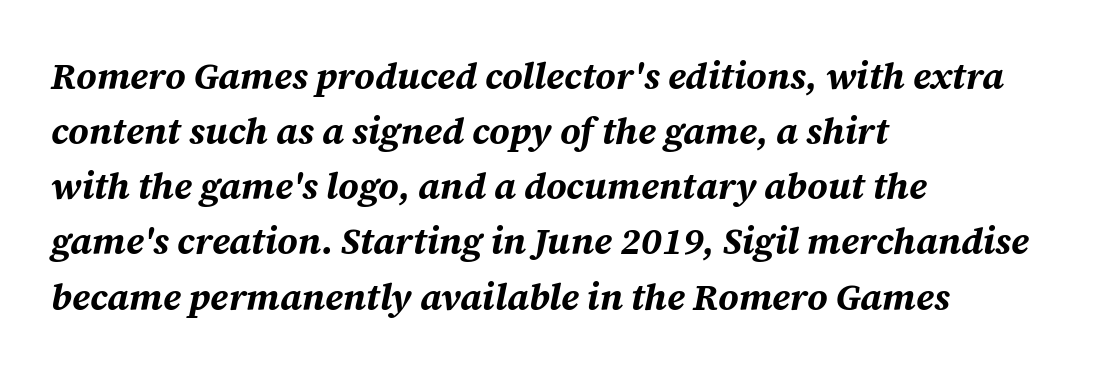
The image shows 37 px bold type, italic (leaning right); set left-aligned, normal line spacing (1.49x), normal letter spacing, not underlined; medium stroke contrast and a medium x-height.
